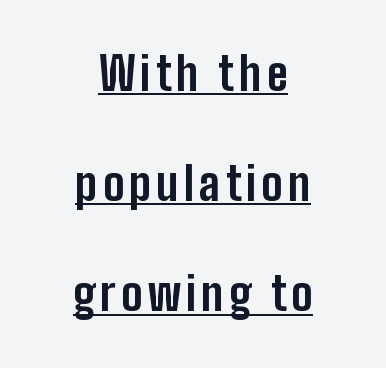
Q: Is the text bold? A: Yes.
Q: Is the text italic (slanted)? A: No, it is upright.
Q: Is the typeface a serif or a sans-serif typeface? A: Sans-serif.
Q: Is the text underlined? A: Yes.
Q: How is the paragraph aligned? A: Centered.
Q: Is the spacing between lines tight, normal or loose? A: Loose.
Q: Width (condensed, normal, or wide)? A: Condensed.
Q: Stroke contrast? A: Low.
Q: x-height? A: Medium.
Q: Monospaced? A: No.
